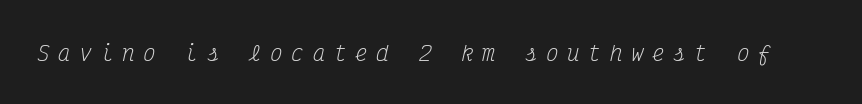
Here the glyphs are tracked loosely, breaking word shapes into spaced letters. The font sits on the lighter half of the weight spectrum, regular included. Is the type slanted? Yes — the strokes lean at a clear angle. The specimen omits any rule beneath the text block's lines.
